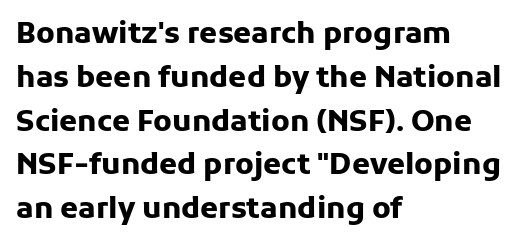
The image shows 29 px heavy sans-serif type, upright; set left-aligned, normal line spacing (1.51x), normal letter spacing, not underlined; low stroke contrast and a medium x-height.
